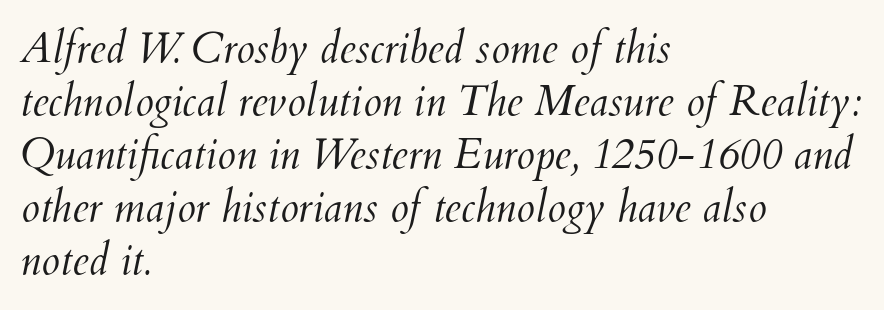
Q: Is the text bold? A: No.
Q: Is the text italic (slanted)? A: Yes, it leans right by about 12 degrees.
Q: Is the text underlined? A: No.
Q: How is the paragraph aligned? A: Left-aligned.
Q: Is the spacing between letters normal or unusually wide? A: Normal.
Q: Is the spacing between lines tight, normal or loose? A: Normal.
Q: Width (condensed, normal, or wide)? A: Normal.
Q: Stroke contrast? A: Medium.
Q: x-height? A: Small.
Q: Monospaced? A: No.
